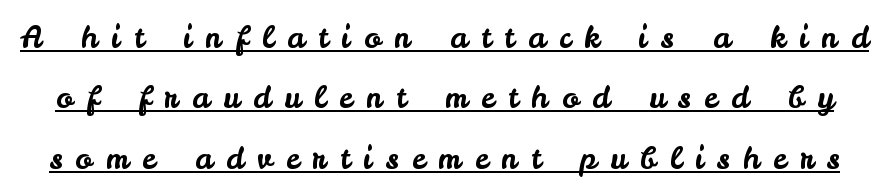
Display-style spreading of the glyphs; the letterfit is very open. To sum up the face: it is a sans, with no serifs. Does a line run under the words? Yes, clearly. Varying glyph widths throughout — classic text-font behaviour.
